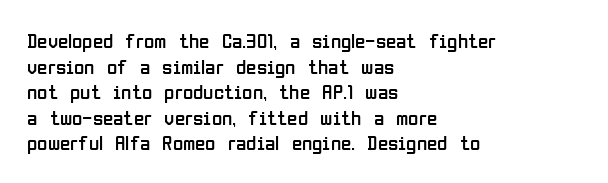
The image shows 21 px text type, upright; set left-aligned, line spacing 1.22x, normal letter spacing, not underlined.
